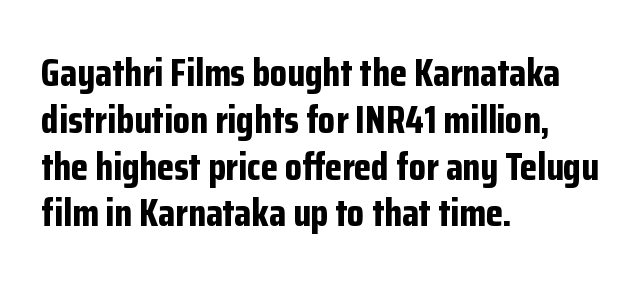
{"serif": "no", "italic": "no", "bold": "yes", "weight": "bold", "width": "condensed", "stroke_contrast": "low", "x_height": "medium", "monospaced": "no", "underline": "no", "align": "left", "line_spacing_ratio": 1.2, "letter_spacing": "normal", "letter_spacing_em": 0.0, "glyph_px": 39}
